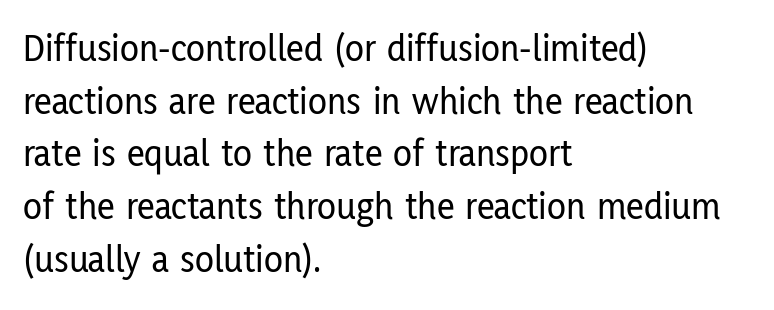
Q: Is the text italic (slanted)? A: No, it is upright.
Q: Is the typeface a serif or a sans-serif typeface? A: Sans-serif.
Q: Is the text underlined? A: No.
Q: How is the paragraph aligned? A: Left-aligned.
Q: Is the spacing between letters normal or unusually wide? A: Normal.
Q: Is the spacing between lines tight, normal or loose? A: Normal.
Q: Width (condensed, normal, or wide)? A: Condensed.
Q: Stroke contrast? A: Low.
Q: x-height? A: Medium.
Q: Monospaced? A: No.
